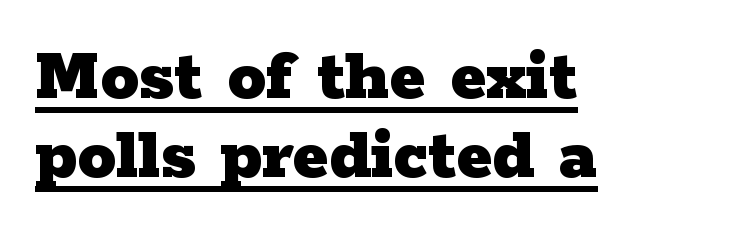
The rendering shows small feet on the letterforms — a serif design. The typography opts for an upright posture over an oblique one. Emphasis is given by a line drawn under the lettering. Looks like regular typesetting: each glyph gets only the width it needs.
